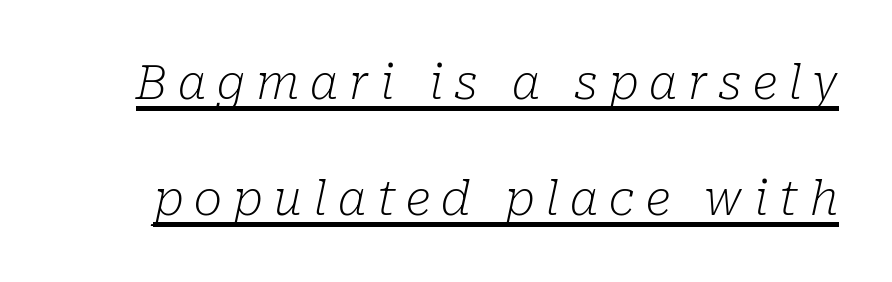
The passage shown is typed in a proportional face where columns would drift. The rendering shows small feet on the letterforms — a serif design. The lettering tilts uniformly, giving the passage an italic look. The block of text is sparse from top to bottom, with ample space between rows.
